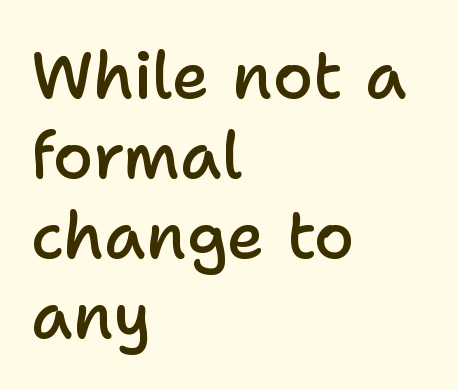
{"serif": "no", "italic": "no", "bold": "semi", "weight": "semibold", "width": "normal", "stroke_contrast": "low", "x_height": "medium", "monospaced": "no", "underline": "no", "align": "left", "line_spacing_ratio": 1.23, "letter_spacing": "normal", "letter_spacing_em": 0.0, "glyph_px": 65}
